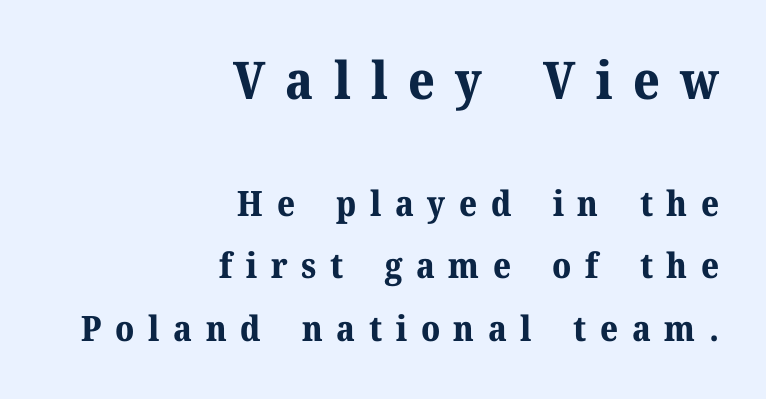
The image shows 52 px bold serif type, upright; set right-aligned, line spacing 1.78x, unusually wide letter spacing (+0.39 em), not underlined; the first (top) block is 1.49x larger; medium stroke contrast and a medium x-height.
